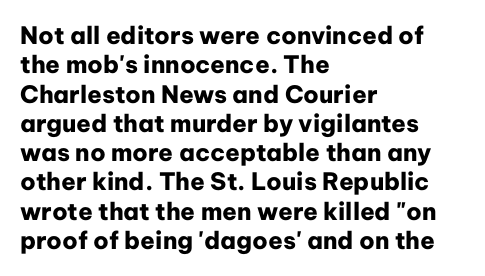
Check the space under the baseline: it is left empty. Words appear dense and cohesive because spacing is normal. Summary of weight: heavy, a full bold. Caption: multi-line text, flush left, ragged right.
